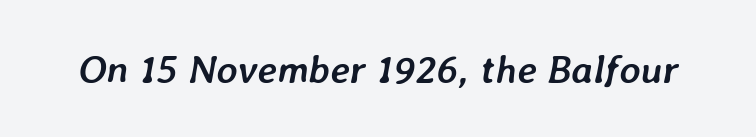
Q: Is the text bold? A: Yes.
Q: Is the text italic (slanted)? A: Yes, it leans right by about 7 degrees.
Q: Is the text underlined? A: No.
Q: Is the spacing between letters normal or unusually wide? A: Normal.
Q: Width (condensed, normal, or wide)? A: Normal.
Q: Stroke contrast? A: Low.
Q: x-height? A: Medium.
Q: Monospaced? A: No.
